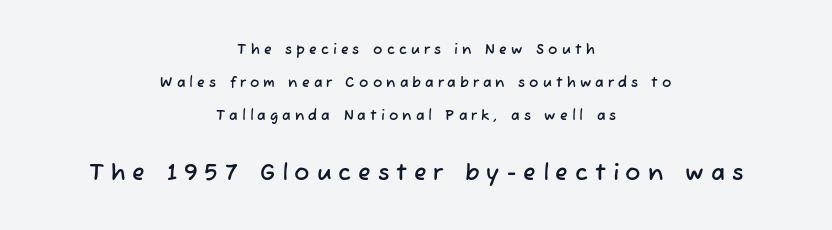
Q: Is the text underlined? A: No.
Q: How is the paragraph aligned? A: Centered.
Q: Is the spacing between letters normal or unusually wide? A: Unusually wide.
Q: Is the spacing between lines tight, normal or loose? A: Loose.
Q: Which block of text is set in a larger size, the first (top) or the second (bottom)? A: The second (bottom) one.
